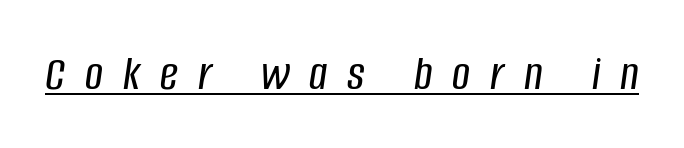
{"italic": "yes", "lean": "right", "slant_degrees": 8, "width": "condensed", "stroke_contrast": "low", "x_height": "large", "monospaced": "no", "underline": "yes", "letter_spacing": "wide", "letter_spacing_em": 0.4, "glyph_px": 50}
